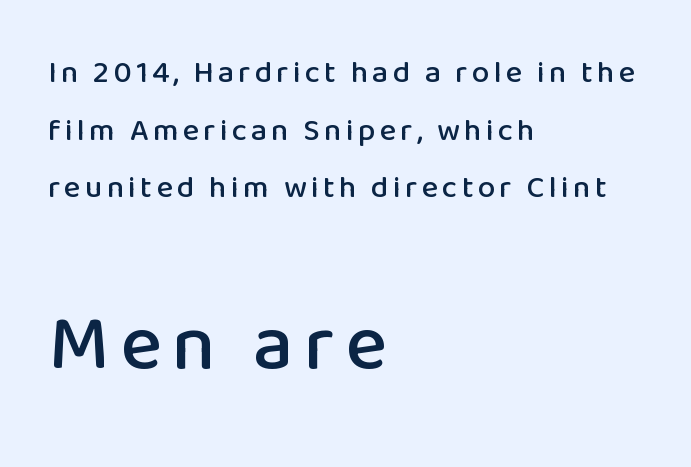
{"serif": "no", "italic": "no", "width": "normal", "stroke_contrast": "low", "x_height": "medium", "monospaced": "no", "underline": "no", "align": "left", "line_spacing_ratio": 1.86, "larger_block": "second", "size_ratio": 2.52, "glyph_px": 78}
